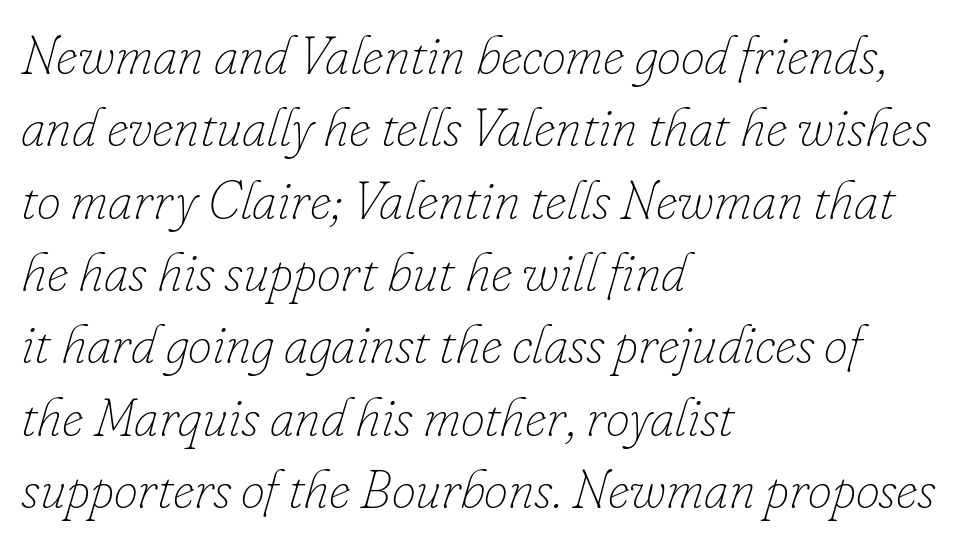
Stems here are at most as thick as an everyday book face. The paragraph has a hard left edge and a soft right edge. Spacing verdict: proportional, widths tailored to each character. There's an unmistakable incline to the writing here. Clear beneath every line of the passage. Baseline-to-baseline distance is the conventional proportion of letter height.
